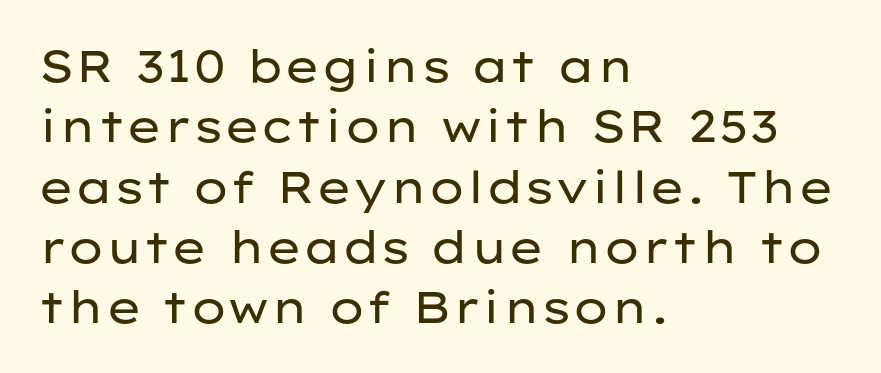
Posture: vertical. The letters sit at their default tracking, neither squeezed nor spread. Classification — sans serif. This is not heavy type; no bold has been used. The line-height multiplier appears to be the usual default.
